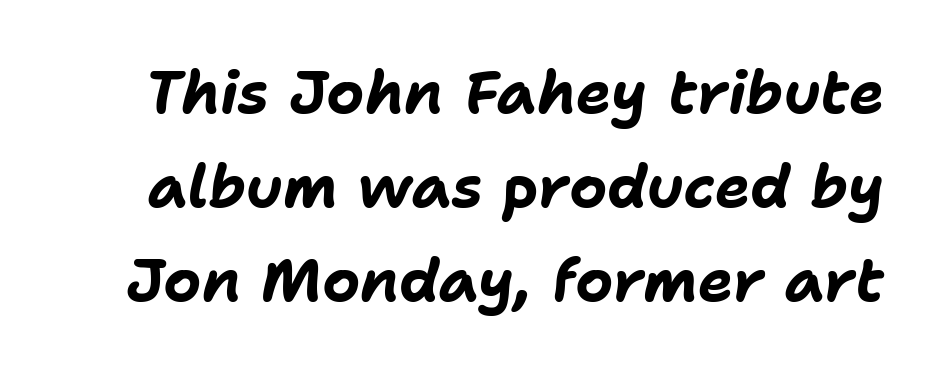
Q: Is the text bold? A: Yes.
Q: Is the text italic (slanted)? A: Yes, it leans right by about 11 degrees.
Q: Is the text underlined? A: No.
Q: Is the spacing between letters normal or unusually wide? A: Normal.
Q: Is the spacing between lines tight, normal or loose? A: Normal.
Q: Width (condensed, normal, or wide)? A: Normal.
Q: Stroke contrast? A: Low.
Q: x-height? A: Medium.
Q: Monospaced? A: No.
